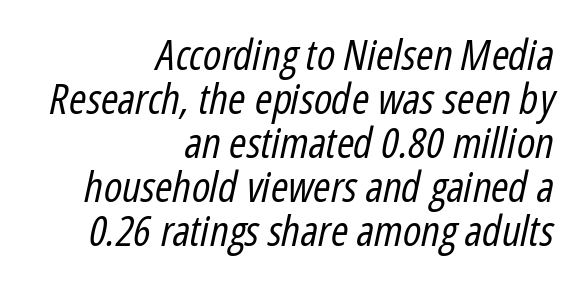
Q: Is the text bold? A: No.
Q: Is the text italic (slanted)? A: Yes, it leans right by about 12 degrees.
Q: Is the text underlined? A: No.
Q: How is the paragraph aligned? A: Right-aligned.
Q: Is the spacing between letters normal or unusually wide? A: Normal.
Q: Is the spacing between lines tight, normal or loose? A: Tight.
Q: Width (condensed, normal, or wide)? A: Condensed.
Q: Stroke contrast? A: Low.
Q: x-height? A: Medium.
Q: Monospaced? A: No.
